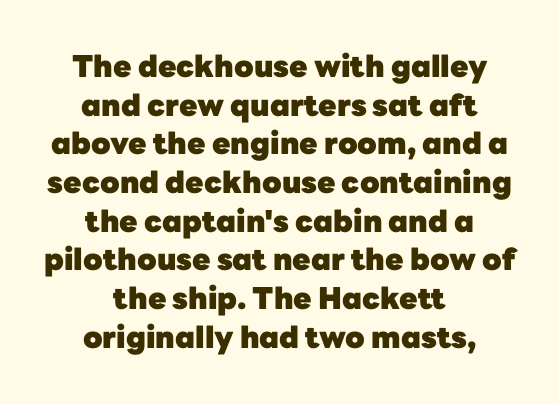
Q: Is the text bold? A: Yes.
Q: Is the text italic (slanted)? A: No, it is upright.
Q: Is the typeface a serif or a sans-serif typeface? A: Sans-serif.
Q: Is the text underlined? A: No.
Q: How is the paragraph aligned? A: Centered.
Q: Is the spacing between letters normal or unusually wide? A: Normal.
Q: Is the spacing between lines tight, normal or loose? A: Normal.
Q: Width (condensed, normal, or wide)? A: Normal.
Q: Stroke contrast? A: Low.
Q: x-height? A: Medium.
Q: Monospaced? A: No.
